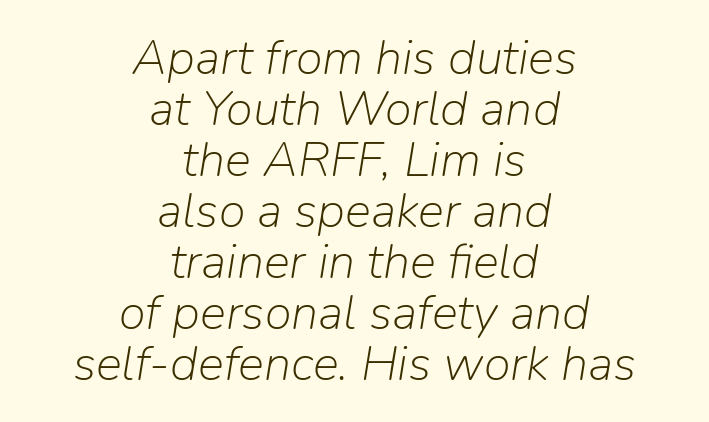
The image shows 49 px light type, italic (leaning right); set centered, tight line spacing (1.04x), normal letter spacing, not underlined; low stroke contrast and a medium x-height.
